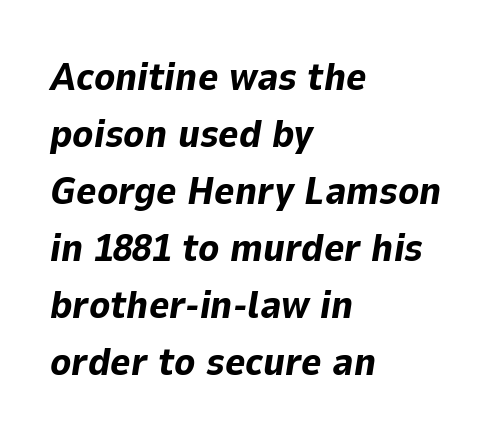
Looks like regular typesetting: each glyph gets only the width it needs. One glance says typical: line gaps are just what's usual. Horizontal alignment here is leftward, the default for most running prose. No extra tracking has been applied to these lines.
